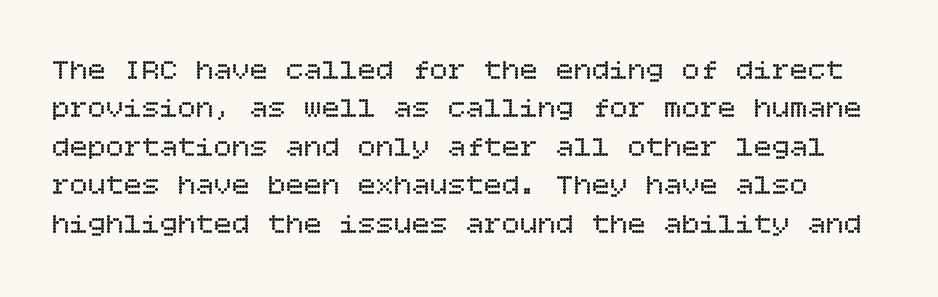
The image shows 30 px regular-weight type, upright; set normal line spacing (1.28x), normal letter spacing, not underlined; low stroke contrast and a large x-height.
